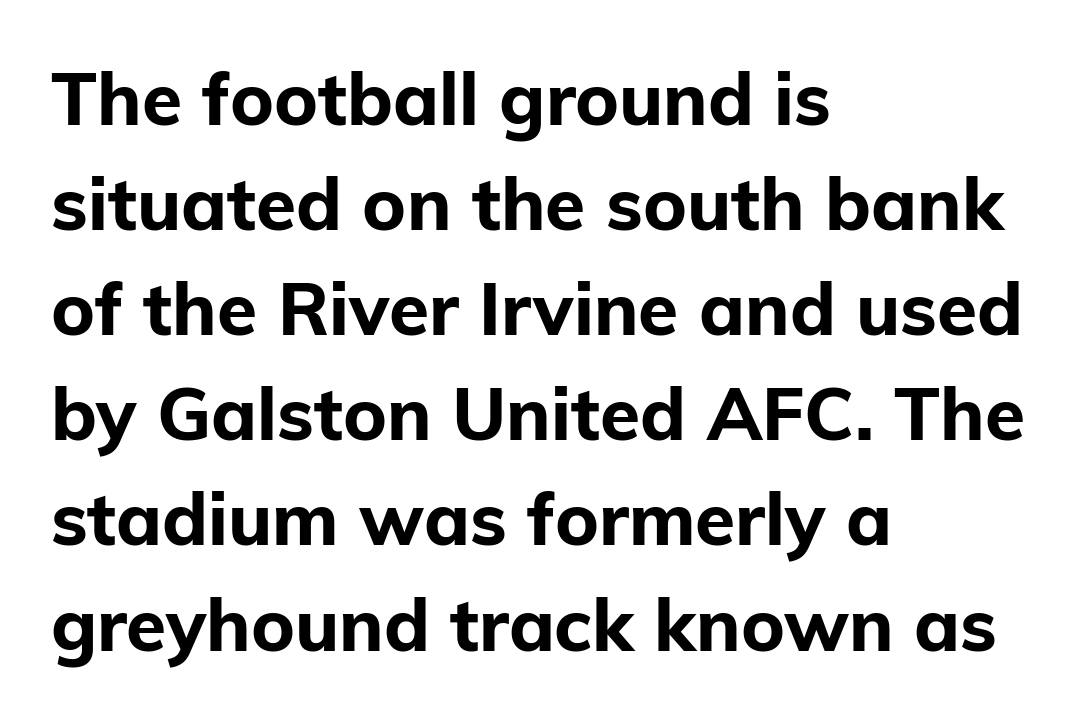
Q: Is the text bold? A: Yes.
Q: Is the text italic (slanted)? A: No, it is upright.
Q: Is the typeface a serif or a sans-serif typeface? A: Sans-serif.
Q: Is the text underlined? A: No.
Q: How is the paragraph aligned? A: Left-aligned.
Q: Is the spacing between letters normal or unusually wide? A: Normal.
Q: Is the spacing between lines tight, normal or loose? A: Normal.
Q: Width (condensed, normal, or wide)? A: Normal.
Q: Stroke contrast? A: Low.
Q: x-height? A: Medium.
Q: Monospaced? A: No.
